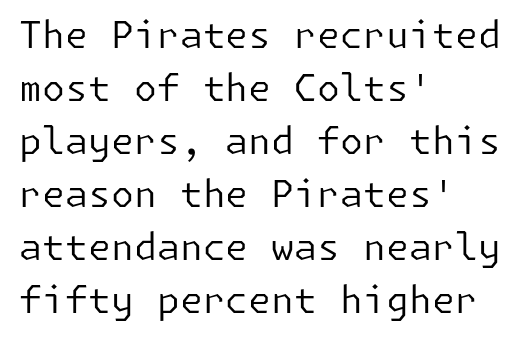
Q: Is the text bold? A: No.
Q: Is the text italic (slanted)? A: No, it is upright.
Q: Is the typeface a serif or a sans-serif typeface? A: Sans-serif.
Q: Is the text underlined? A: No.
Q: How is the paragraph aligned? A: Left-aligned.
Q: Is the spacing between letters normal or unusually wide? A: Normal.
Q: Is the spacing between lines tight, normal or loose? A: Normal.
Q: Width (condensed, normal, or wide)? A: Normal.
Q: Stroke contrast? A: Low.
Q: x-height? A: Medium.
